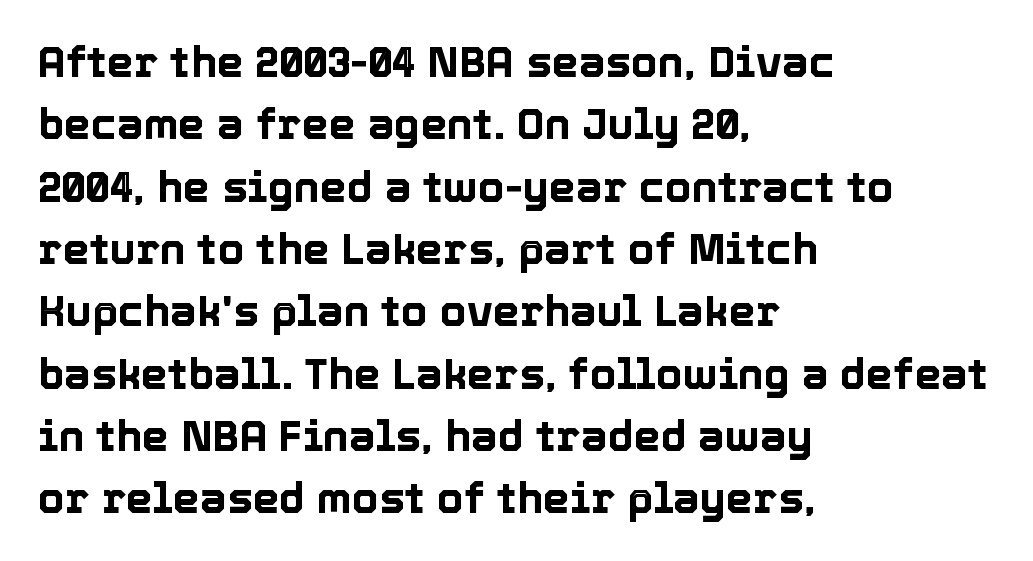
The image shows 43 px text type, upright; set left-aligned, normal line spacing (1.45x), normal letter spacing, not underlined; a medium x-height.
